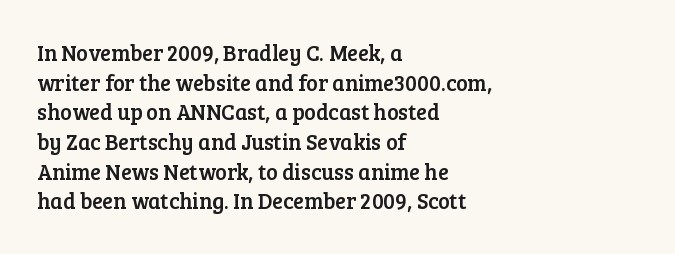
{"italic": "no", "underline": "no", "align": "left", "line_spacing": "normal", "line_spacing_ratio": 1.35, "letter_spacing": "normal", "letter_spacing_em": 0.0, "glyph_px": 22}
